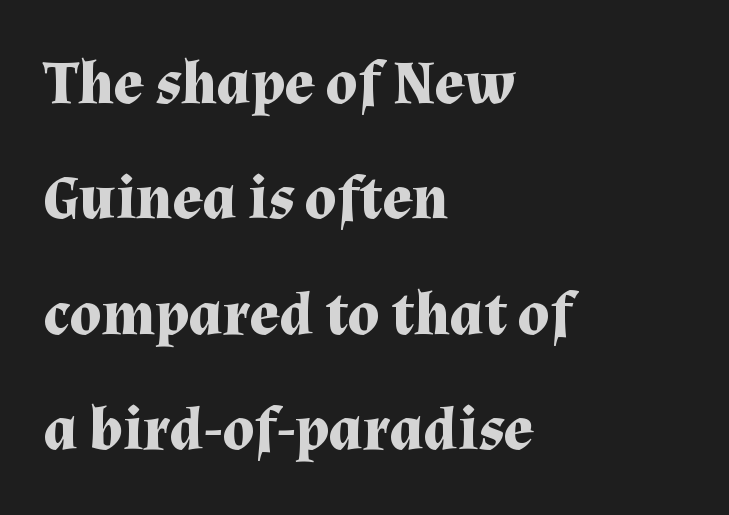
Q: Is the text bold? A: Yes.
Q: Is the text italic (slanted)? A: No, it is upright.
Q: Is the typeface a serif or a sans-serif typeface? A: Serif.
Q: Is the text underlined? A: No.
Q: How is the paragraph aligned? A: Left-aligned.
Q: Is the spacing between letters normal or unusually wide? A: Normal.
Q: Width (condensed, normal, or wide)? A: Normal.
Q: Stroke contrast? A: Medium.
Q: x-height? A: Medium.
Q: Monospaced? A: No.
